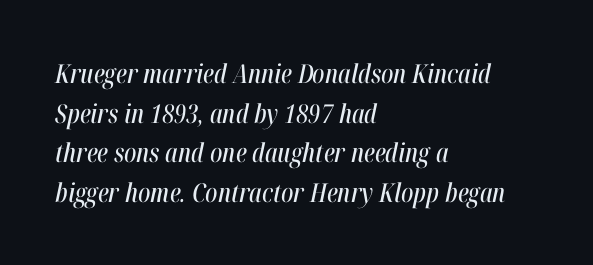
The image shows 26 px text type, italic (leaning right); set left-aligned, normal line spacing (1.52x), normal letter spacing, not underlined.
